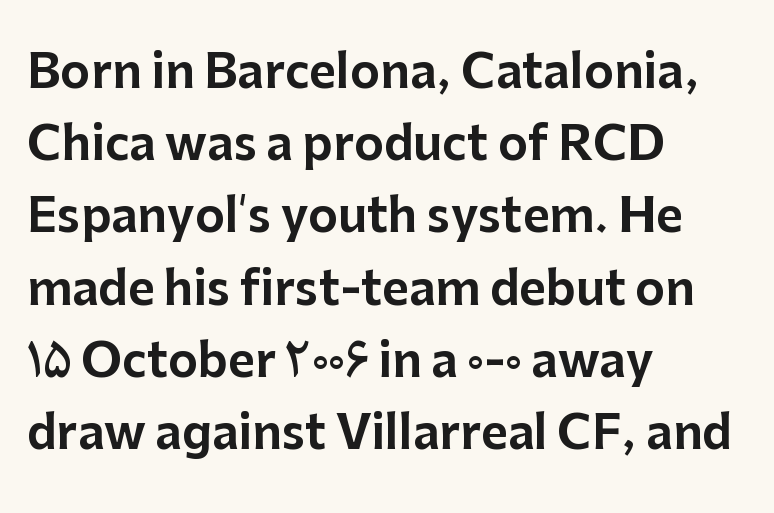
The image shows 46 px sans-serif type, upright; set left-aligned, normal line spacing (1.57x), normal letter spacing, not underlined; low stroke contrast and a medium x-height.
